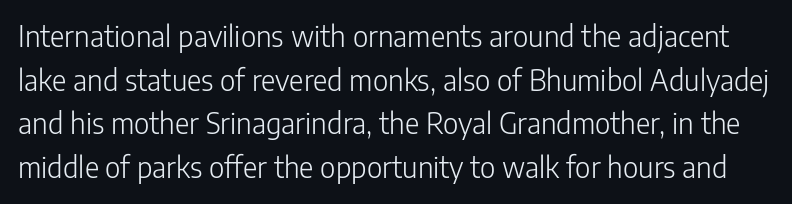
The image shows 28 px light sans-serif type, upright; set normal line spacing (1.56x), normal letter spacing, not underlined; low stroke contrast and a medium x-height.
